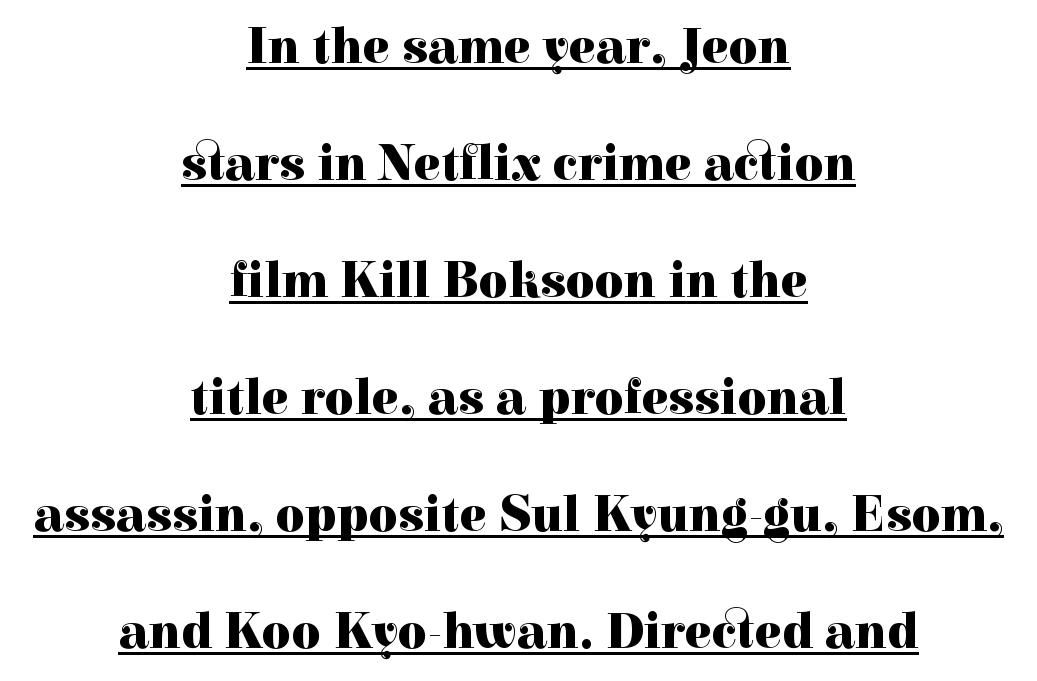
The image shows 50 px heavy serif type, upright; set centered, loose line spacing (2.34x), normal letter spacing, underlined; a medium x-height.
